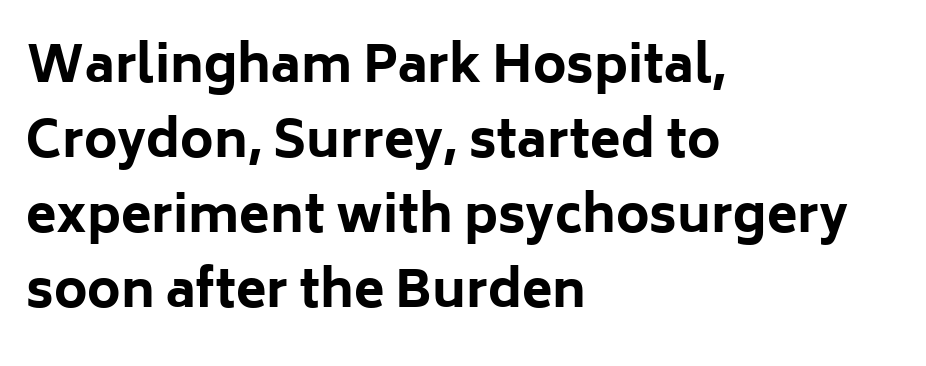
Q: Is the text bold? A: Yes.
Q: Is the text italic (slanted)? A: No, it is upright.
Q: Is the typeface a serif or a sans-serif typeface? A: Sans-serif.
Q: Is the text underlined? A: No.
Q: How is the paragraph aligned? A: Left-aligned.
Q: Is the spacing between letters normal or unusually wide? A: Normal.
Q: Is the spacing between lines tight, normal or loose? A: Normal.
Q: Width (condensed, normal, or wide)? A: Normal.
Q: Stroke contrast? A: Low.
Q: x-height? A: Medium.
Q: Monospaced? A: No.
